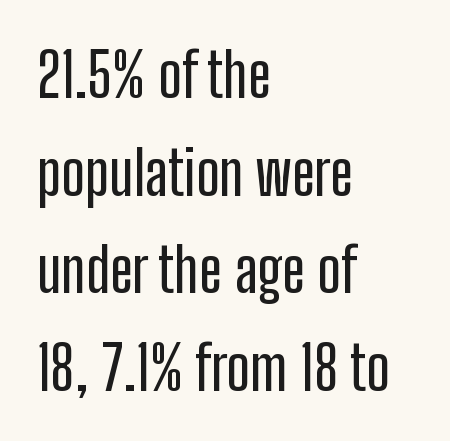
Q: Is the text italic (slanted)? A: No, it is upright.
Q: Is the typeface a serif or a sans-serif typeface? A: Sans-serif.
Q: Is the text underlined? A: No.
Q: How is the paragraph aligned? A: Left-aligned.
Q: Is the spacing between letters normal or unusually wide? A: Normal.
Q: Is the spacing between lines tight, normal or loose? A: Normal.
Q: Width (condensed, normal, or wide)? A: Condensed.
Q: Stroke contrast? A: Low.
Q: x-height? A: Medium.
Q: Monospaced? A: No.
